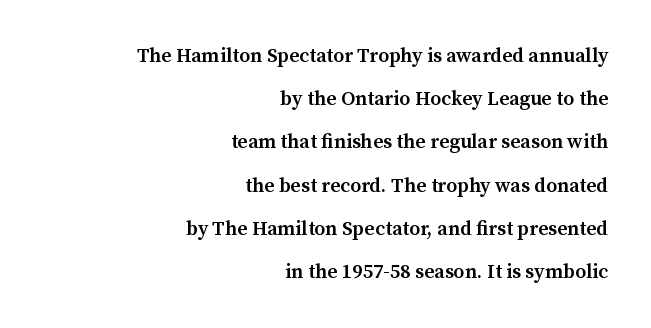
This sample uses an upright cut, with every glyph sitting square on the baseline. Right-aligned paragraph, ragged on the left. The line-height multiplier appears high, well above default. Slightly chunky letters — semibold, I'd say, not full bold. The tracking reads as untouched default to a designer's eye. This rendering features lettering with no underline.
